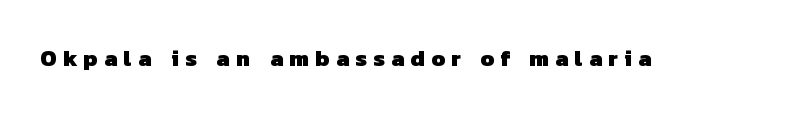
Honestly, there is no underline to notice here at all. This rendering widens character spacing well past its baseline value. The letters are bold, with thick, heavy strokes.
